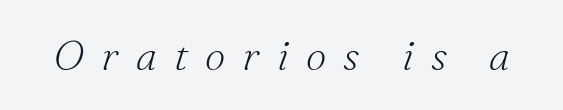
The image shows 41 px light serif type, italic (leaning right); set unusually wide letter spacing (+0.42 em), not underlined; medium stroke contrast and a small x-height.
